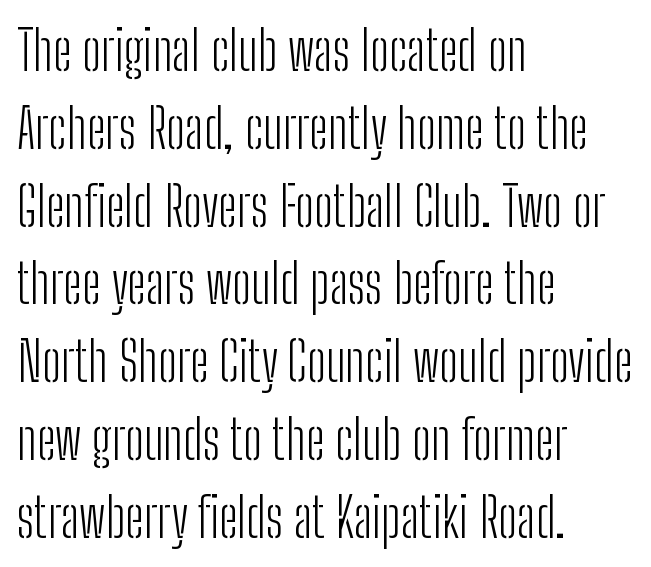
Look at the tracking — it's just the regular setting, nothing added. The passage shown is typeset with a sans-serif family. Casual observation: everything's shoved over to the left. Varying glyph widths throughout — classic text-font behaviour. Is there any slant? The stems are plumb.
